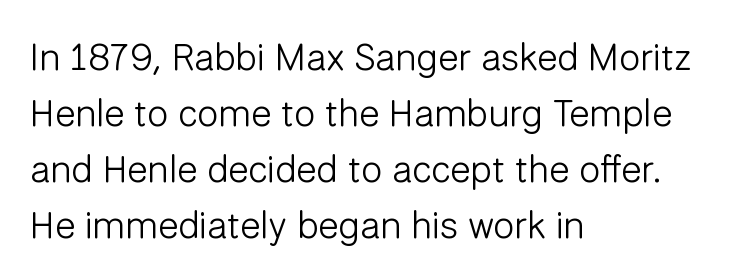
The face used here is a sans, in the tradition of grotesques and geometrics. Heft: none added — not bold. The gap between lines stays unmarked. Do the letters lean? They stand straight. Regular leading. Horizontal alignment here is leftward, the default for most running prose.
